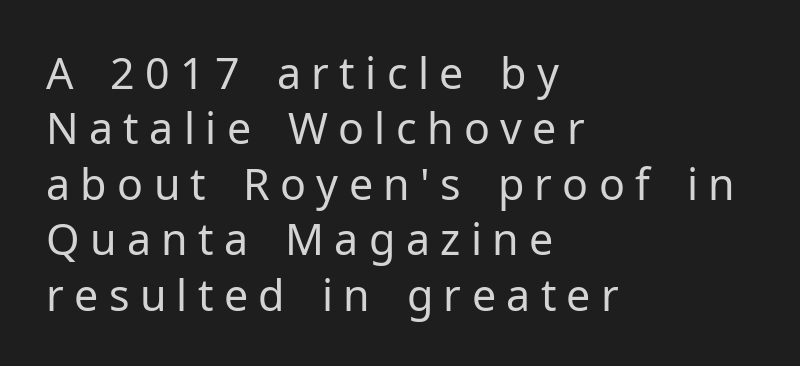
{"serif": "no", "italic": "no", "bold": "no", "weight": "regular", "width": "normal", "stroke_contrast": "low", "x_height": "medium", "monospaced": "no", "underline": "no", "align": "left", "line_spacing": "normal", "line_spacing_ratio": 1.29, "letter_spacing": "wide", "letter_spacing_em": 0.24, "glyph_px": 43}
